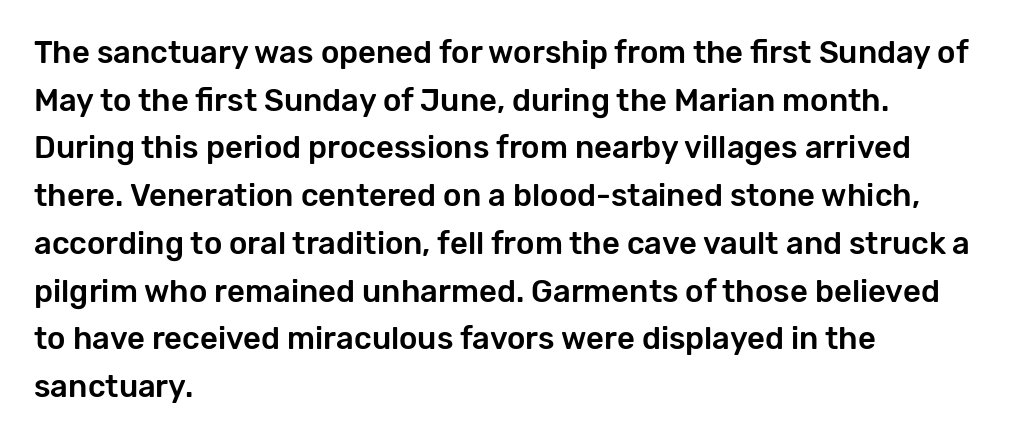
Designer's note — italics off, roman on. Glance below the letters and you will spot only blank space. The tracking reads as untouched default to a designer's eye. These lines are rendered in a variable-pitch font.
